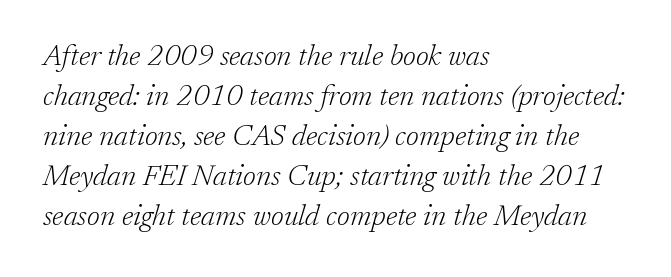
The image shows 29 px light serif type, italic (leaning right); set left-aligned, normal line spacing (1.38x), normal letter spacing, not underlined; low stroke contrast and a medium x-height.
